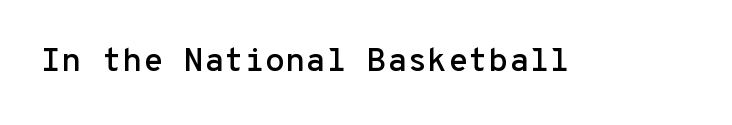
Q: Is the text italic (slanted)? A: No, it is upright.
Q: Is the typeface a serif or a sans-serif typeface? A: Sans-serif.
Q: Is the text underlined? A: No.
Q: Is the spacing between letters normal or unusually wide? A: Normal.
Q: Width (condensed, normal, or wide)? A: Normal.
Q: Stroke contrast? A: Low.
Q: x-height? A: Medium.
Q: Monospaced? A: Yes.
